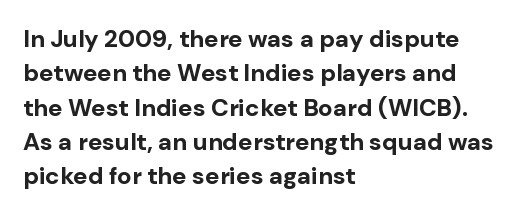
The passage shown is emphatically bold. The space directly below the letters is spotless. Italic? Not at all — the glyphs are vertical. The block of text has a typical density, with ordinary space between rows.
